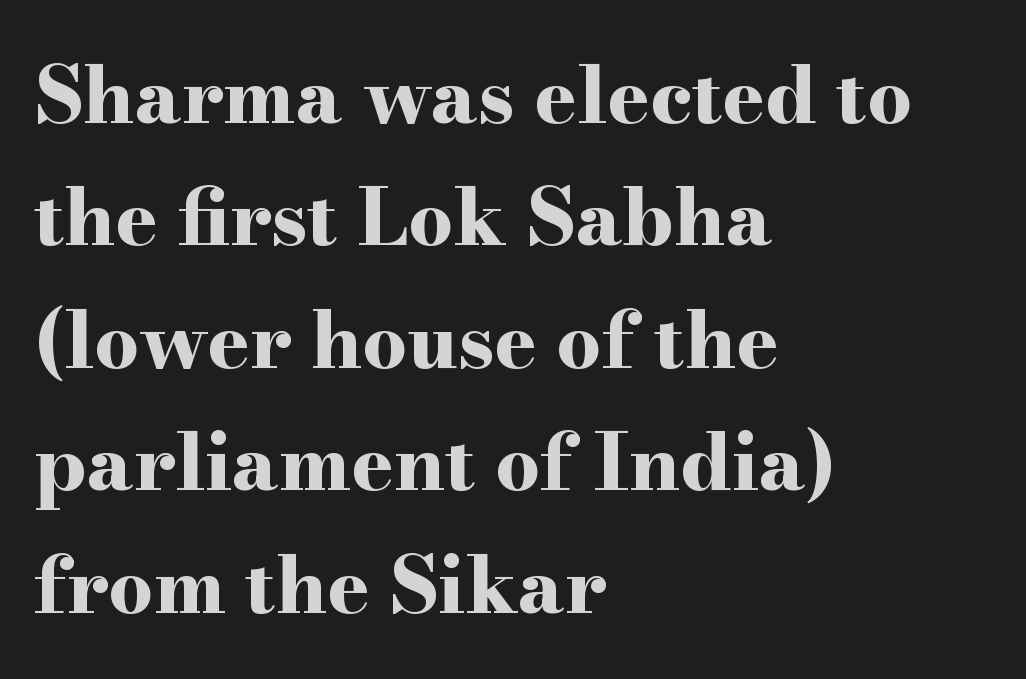
A serif font was chosen for this passage. A classic flush-left, rag-right setting is used for this passage. The letters stand upright; this is a roman face. A typesetter would call this leading conventional body-copy spacing.
